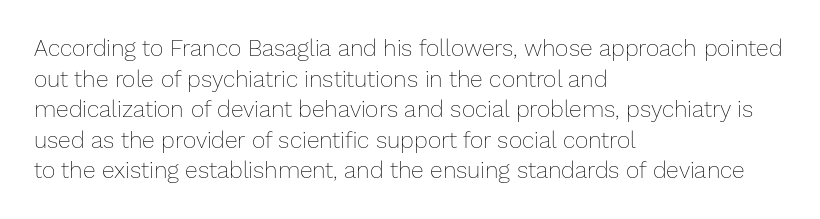
The image shows 23 px text type, upright; set left-aligned, normal line spacing (1.33x), normal letter spacing, not underlined.
